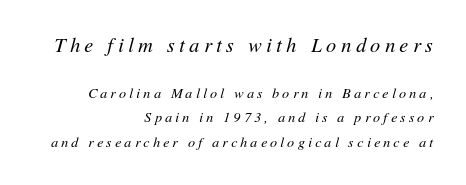
{"italic": "yes", "lean": "right", "slant_degrees": 11, "bold": "no", "underline": "no", "align": "right", "line_spacing_ratio": 1.75, "letter_spacing": "wide", "letter_spacing_em": 0.23, "larger_block": "first", "size_ratio": 1.43, "glyph_px": 20}
